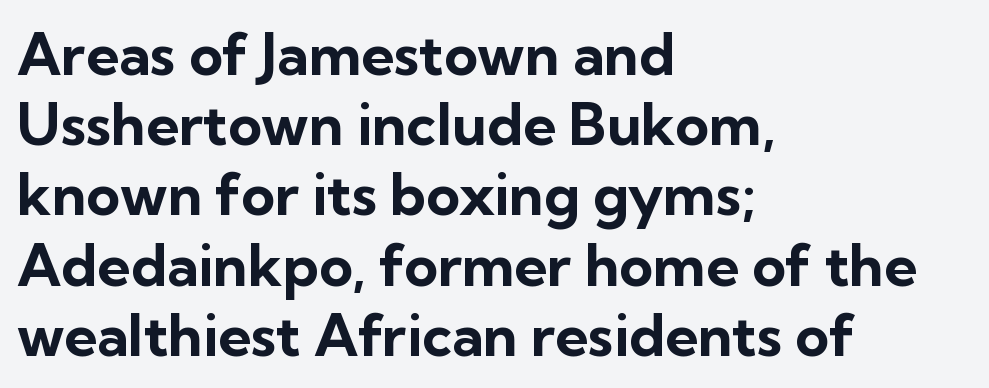
{"serif": "no", "italic": "no", "bold": "yes", "weight": "bold", "width": "normal", "stroke_contrast": "low", "x_height": "medium", "monospaced": "no", "underline": "no", "align": "left", "line_spacing_ratio": 1.21, "letter_spacing": "normal", "letter_spacing_em": 0.0, "glyph_px": 58}
